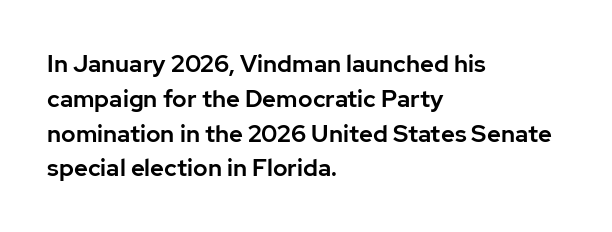
The image shows 24 px text type, upright; set left-aligned, normal line spacing (1.45x), normal letter spacing, not underlined.
